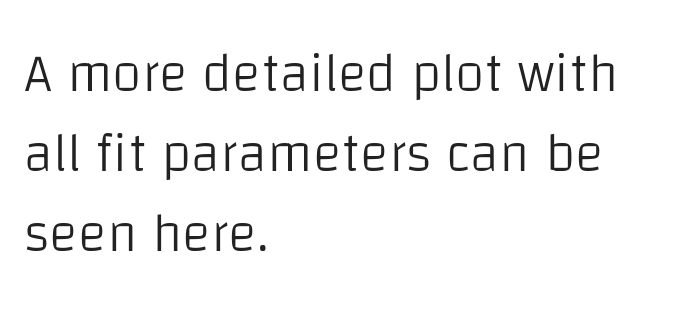
{"serif": "no", "italic": "no", "bold": "no", "weight": "light", "width": "normal", "stroke_contrast": "low", "x_height": "large", "monospaced": "no", "underline": "no", "align": "left", "line_spacing": "normal", "line_spacing_ratio": 1.48, "letter_spacing": "normal", "letter_spacing_em": 0.0, "glyph_px": 54}
